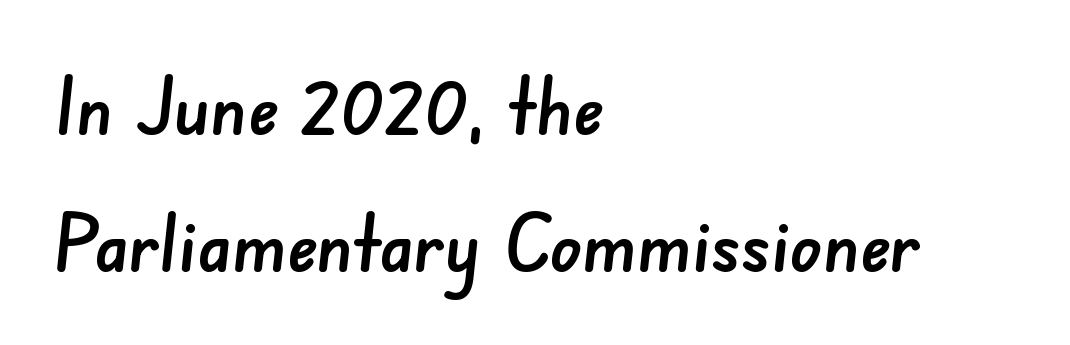
Plain, unruled lines of type. Does the type have serifs? No, each stem ends abruptly. Which margin do the lines hug? The left one — the right edge is uneven. The face used here is proportionally spaced, like ordinary book or web type. The line texture is even and compact thanks to regular tracking.
